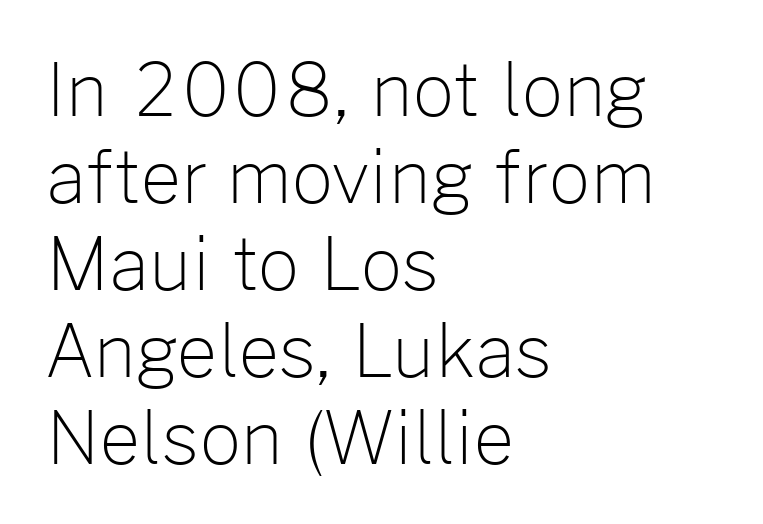
Q: Is the text bold? A: No.
Q: Is the text italic (slanted)? A: No, it is upright.
Q: Is the typeface a serif or a sans-serif typeface? A: Sans-serif.
Q: Is the text underlined? A: No.
Q: How is the paragraph aligned? A: Left-aligned.
Q: Is the spacing between letters normal or unusually wide? A: Normal.
Q: Width (condensed, normal, or wide)? A: Normal.
Q: Stroke contrast? A: Low.
Q: x-height? A: Medium.
Q: Monospaced? A: No.
